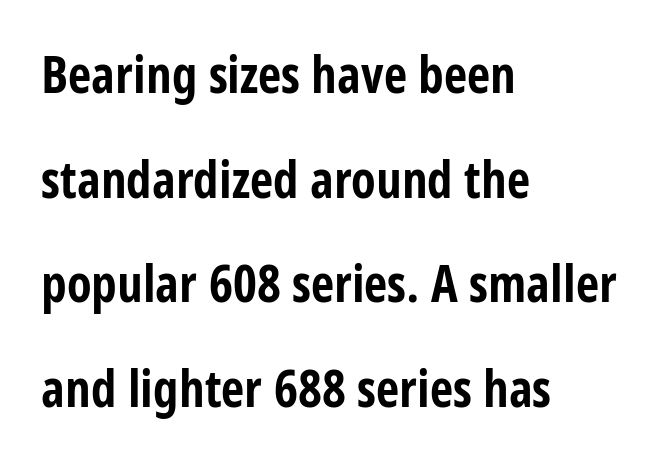
Q: Is the text bold? A: Yes.
Q: Is the text italic (slanted)? A: No, it is upright.
Q: Is the typeface a serif or a sans-serif typeface? A: Sans-serif.
Q: Is the text underlined? A: No.
Q: How is the paragraph aligned? A: Left-aligned.
Q: Is the spacing between letters normal or unusually wide? A: Normal.
Q: Is the spacing between lines tight, normal or loose? A: Loose.
Q: Width (condensed, normal, or wide)? A: Condensed.
Q: Stroke contrast? A: Low.
Q: x-height? A: Large.
Q: Monospaced? A: No.
